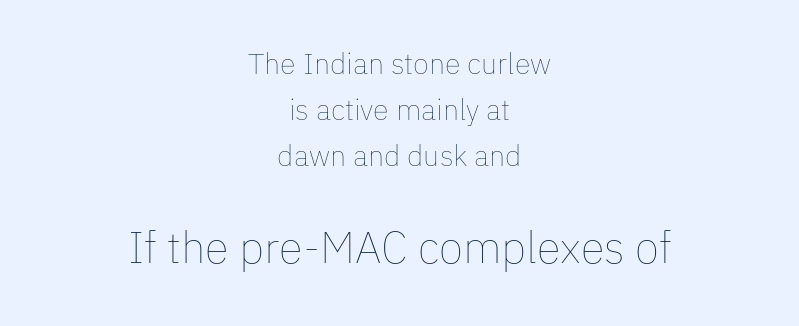
Layout note: lines centered. The rendering uses a moderate line-height, typical for paragraphs. Note the varied advance widths — an 'i' is clearly narrower than an 'm'. Style check: upright.
